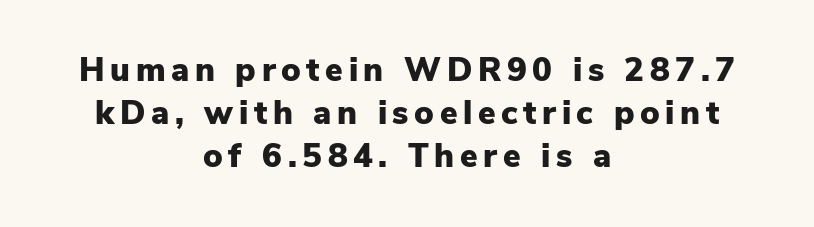
The image shows 33 px heavy sans-serif type, upright; set centered, normal line spacing (1.31x), not underlined; low stroke contrast and a medium x-height.
